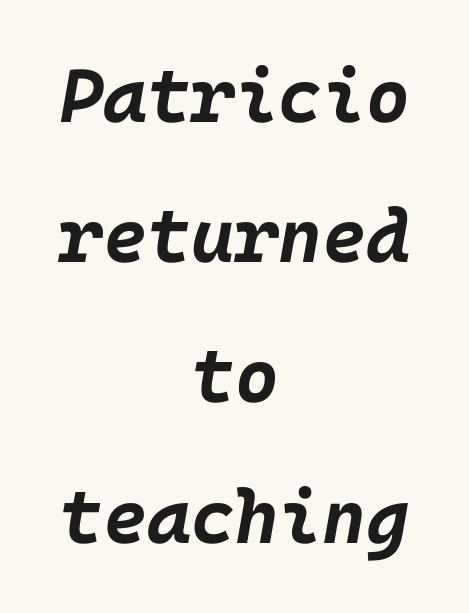
Q: Is the text bold? A: Yes.
Q: Is the text italic (slanted)? A: Yes, it leans right by about 10 degrees.
Q: Is the text underlined? A: No.
Q: How is the paragraph aligned? A: Centered.
Q: Is the spacing between letters normal or unusually wide? A: Normal.
Q: Width (condensed, normal, or wide)? A: Normal.
Q: Stroke contrast? A: Low.
Q: x-height? A: Large.
